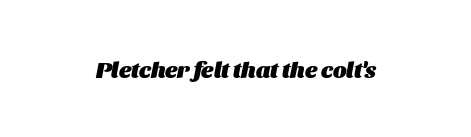
{"italic": "yes", "lean": "right", "slant_degrees": 11, "bold": "yes", "underline": "no", "letter_spacing": "normal", "letter_spacing_em": 0.0, "glyph_px": 23}
